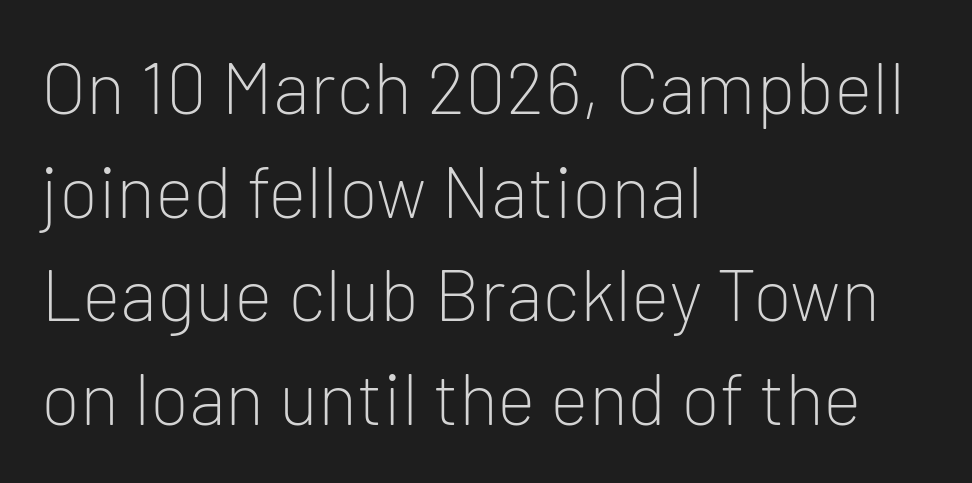
Q: Is the text bold? A: No.
Q: Is the text italic (slanted)? A: No, it is upright.
Q: Is the typeface a serif or a sans-serif typeface? A: Sans-serif.
Q: Is the text underlined? A: No.
Q: How is the paragraph aligned? A: Left-aligned.
Q: Is the spacing between letters normal or unusually wide? A: Normal.
Q: Is the spacing between lines tight, normal or loose? A: Normal.
Q: Width (condensed, normal, or wide)? A: Normal.
Q: Stroke contrast? A: Low.
Q: x-height? A: Medium.
Q: Monospaced? A: No.
